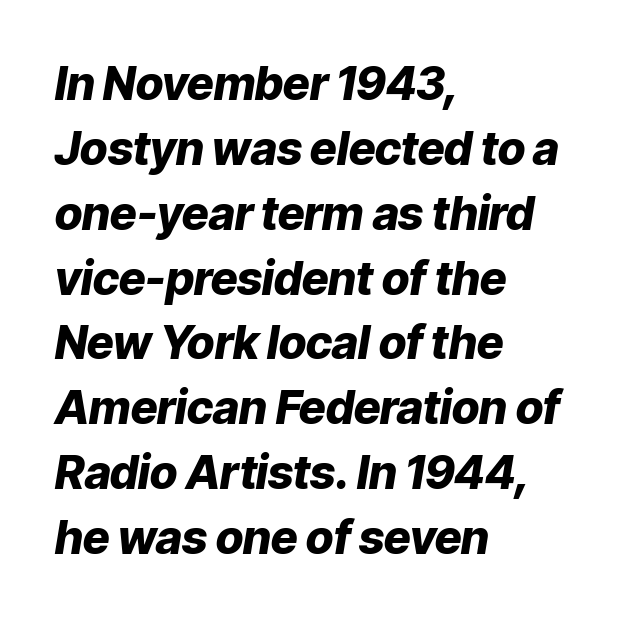
A student would call this left alignment; a typographer would say flush left, rag right. Is this a fixed-width face? No — the glyphs have proportional, varying widths. These lines were composed using italics. Leading matches the norm, producing a regular column. Descender tails drop into unmarked territory.
